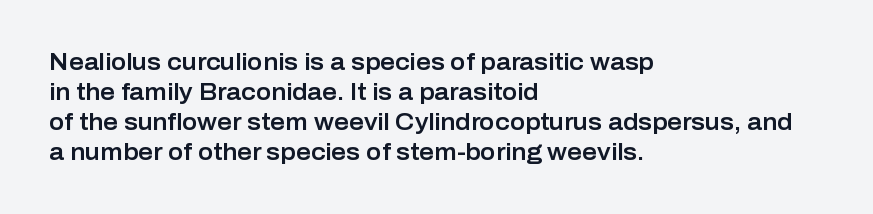
{"italic": "no", "underline": "no", "align": "left", "line_spacing": "normal", "line_spacing_ratio": 1.3, "letter_spacing": "normal", "letter_spacing_em": 0.0, "glyph_px": 23}
